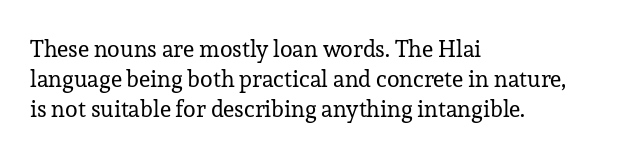
{"italic": "no", "bold": "no", "underline": "no", "align": "left", "line_spacing": "normal", "line_spacing_ratio": 1.3, "letter_spacing": "normal", "letter_spacing_em": 0.0, "glyph_px": 23}
